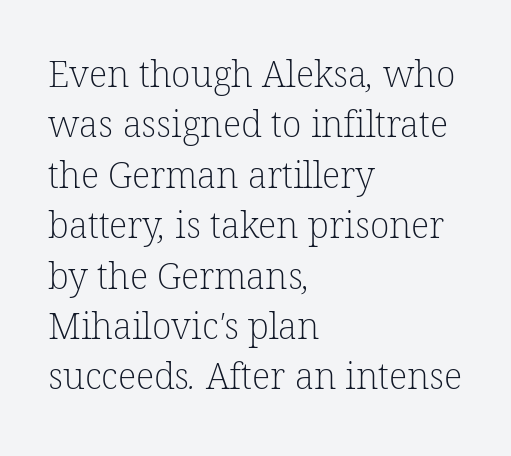
Heft: none added — not bold. A clean baseline with only descenders dipping below it. Rows of type keep a routine distance in the vertical direction. Font category for this specimen: serif.
